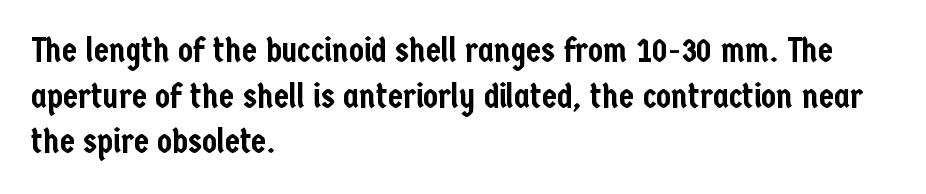
{"serif": "no", "italic": "no", "width": "condensed", "stroke_contrast": "low", "x_height": "medium", "monospaced": "no", "underline": "no", "align": "left", "line_spacing": "normal", "line_spacing_ratio": 1.34, "letter_spacing": "normal", "letter_spacing_em": 0.0, "glyph_px": 34}
